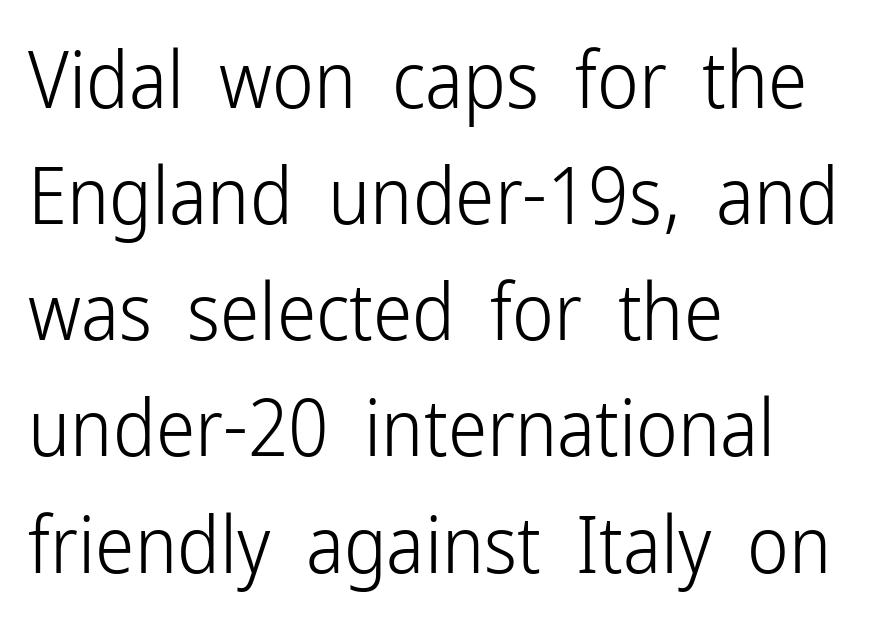
Q: Is the text bold? A: No.
Q: Is the text italic (slanted)? A: No, it is upright.
Q: Is the typeface a serif or a sans-serif typeface? A: Sans-serif.
Q: Is the text underlined? A: No.
Q: How is the paragraph aligned? A: Left-aligned.
Q: Is the spacing between letters normal or unusually wide? A: Normal.
Q: Is the spacing between lines tight, normal or loose? A: Normal.
Q: Width (condensed, normal, or wide)? A: Condensed.
Q: Stroke contrast? A: Low.
Q: x-height? A: Medium.
Q: Monospaced? A: No.
